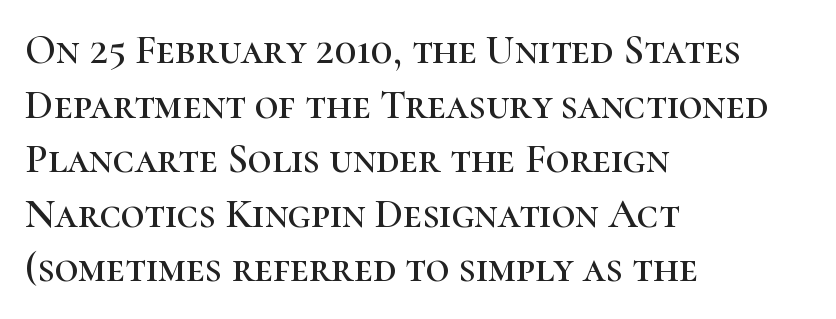
Q: Is the text italic (slanted)? A: No, it is upright.
Q: Is the typeface a serif or a sans-serif typeface? A: Serif.
Q: Is the text underlined? A: No.
Q: How is the paragraph aligned? A: Left-aligned.
Q: Is the spacing between letters normal or unusually wide? A: Normal.
Q: Is the spacing between lines tight, normal or loose? A: Normal.
Q: Width (condensed, normal, or wide)? A: Normal.
Q: Stroke contrast? A: High.
Q: x-height? A: Medium.
Q: Monospaced? A: No.
